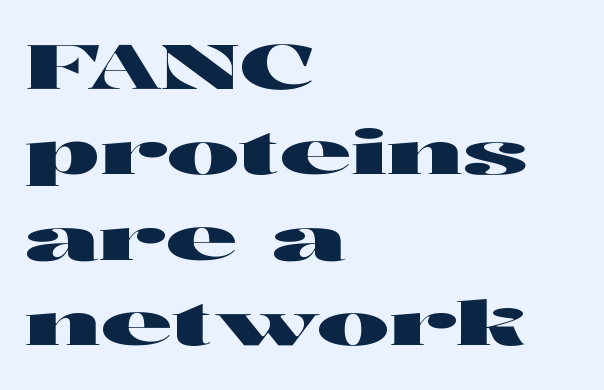
The image shows 61 px wide sans-serif type, upright; set left-aligned, normal line spacing (1.4x), normal letter spacing, not underlined; high stroke contrast and a medium x-height.
